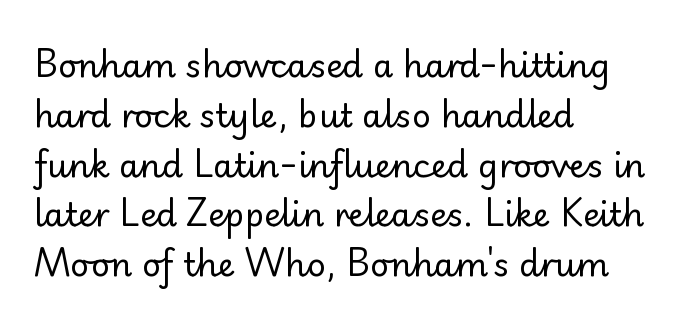
Q: Is the text bold? A: No.
Q: Is the text italic (slanted)? A: No, it is upright.
Q: Is the typeface a serif or a sans-serif typeface? A: Sans-serif.
Q: Is the text underlined? A: No.
Q: How is the paragraph aligned? A: Left-aligned.
Q: Is the spacing between letters normal or unusually wide? A: Normal.
Q: Is the spacing between lines tight, normal or loose? A: Normal.
Q: Width (condensed, normal, or wide)? A: Normal.
Q: Stroke contrast? A: Low.
Q: x-height? A: Small.
Q: Monospaced? A: No.
